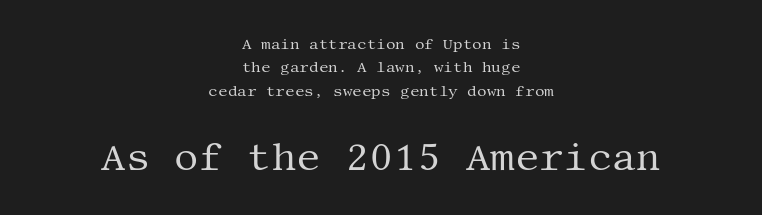
The glyphs in this specimen are seriffed. Tall strokes in this sample are plumb rather than angled. Is the block centered? Yes — each line is placed symmetrically about the middle. Baseline-to-baseline distance is the conventional proportion of letter height. In this sample the second text group is rendered at the bigger scale.
